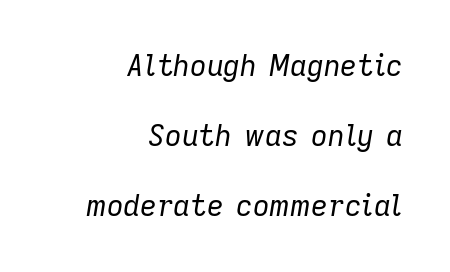
Nothing unusual about the tracking: characters are spaced as the font intends. Each line ends at the same right margin while the left side varies. Looks like regular typesetting: each glyph gets only the width it needs. The baseline area is clear. Leading: increased. Tall strokes in this sample are angled rather than plumb.
